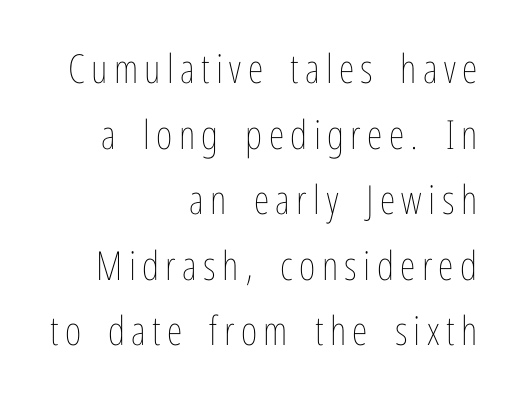
{"italic": "no", "bold": "no", "weight": "thin", "width": "condensed", "stroke_contrast": "low", "x_height": "medium", "monospaced": "no", "underline": "no", "align": "right", "line_spacing": "normal", "line_spacing_ratio": 1.64, "glyph_px": 40}
